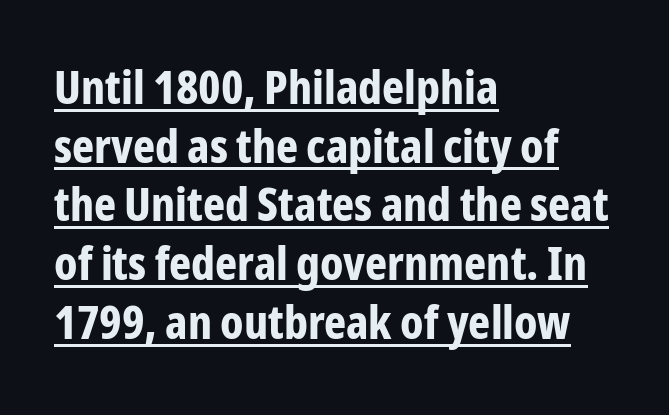
The image shows 47 px bold, condensed sans-serif type, upright; set left-aligned, normal line spacing (1.25x), normal letter spacing, underlined; low stroke contrast and a medium x-height.
